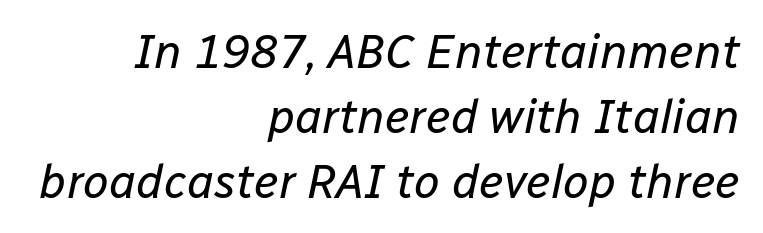
Q: Is the text bold? A: No.
Q: Is the text italic (slanted)? A: Yes, it leans right by about 12 degrees.
Q: Is the text underlined? A: No.
Q: How is the paragraph aligned? A: Right-aligned.
Q: Is the spacing between letters normal or unusually wide? A: Normal.
Q: Is the spacing between lines tight, normal or loose? A: Normal.
Q: Width (condensed, normal, or wide)? A: Normal.
Q: Stroke contrast? A: Low.
Q: x-height? A: Medium.
Q: Monospaced? A: No.
